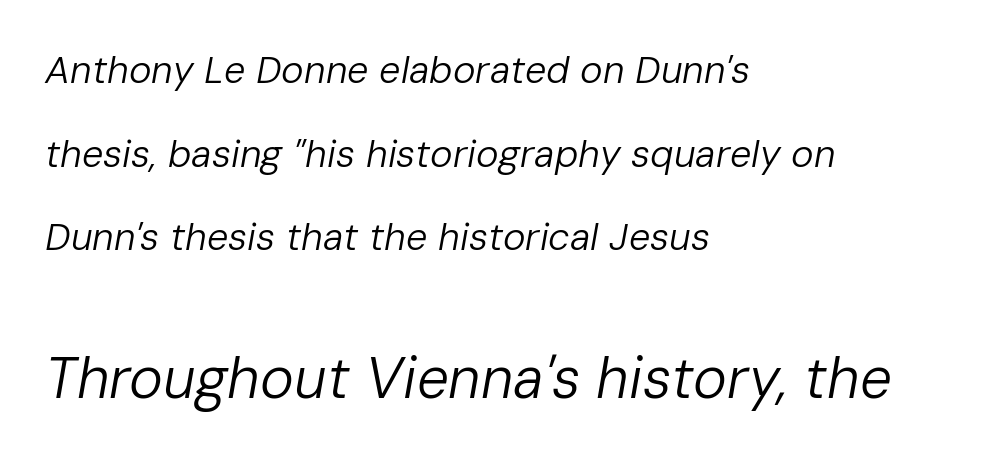
The image shows 57 px regular-weight type, italic (leaning right); set left-aligned, loose line spacing (2.2x), normal letter spacing, not underlined; the second (bottom) block is 1.5x larger; low stroke contrast and a medium x-height.
